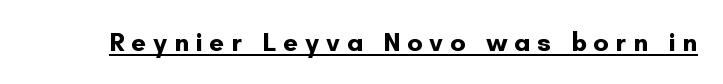
The font is running at its bold setting. Beneath each row of characters lies a ruled line. The tracking jumps out immediately: characters are airy and widely separated. Ordinary non-slanted type is in use.
